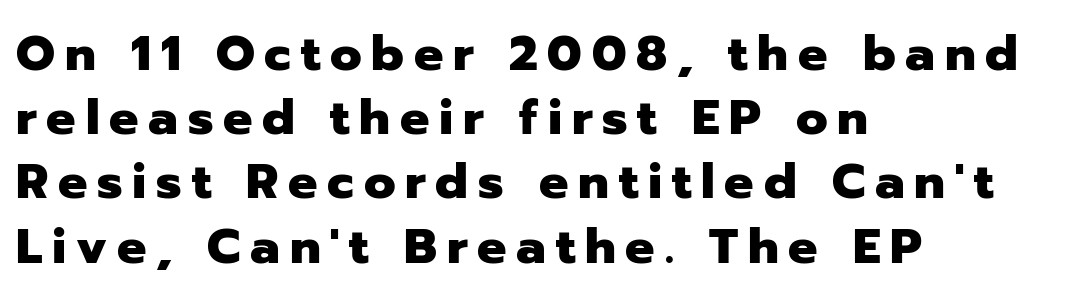
The image shows 49 px heavy sans-serif type, upright; set left-aligned, normal line spacing (1.31x), unusually wide letter spacing (+0.2 em), not underlined; low stroke contrast and a medium x-height.
